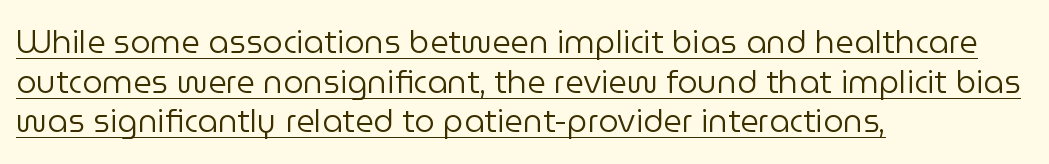
The image shows 32 px regular-weight sans-serif type, upright; set left-aligned, line spacing 1.24x, normal letter spacing, underlined; low stroke contrast and a medium x-height.
